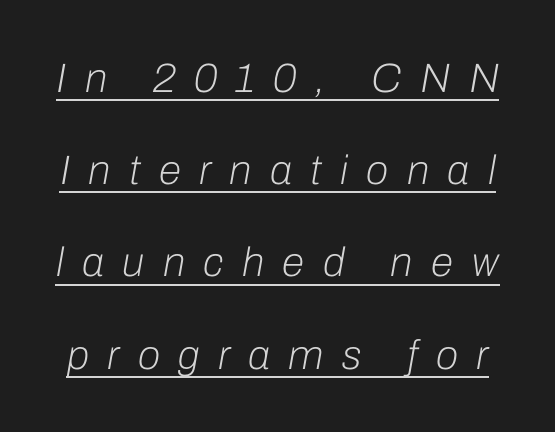
Q: Is the text bold? A: No.
Q: Is the text italic (slanted)? A: Yes, it leans right by about 10 degrees.
Q: Is the text underlined? A: Yes.
Q: Is the spacing between letters normal or unusually wide? A: Unusually wide.
Q: Is the spacing between lines tight, normal or loose? A: Loose.
Q: Width (condensed, normal, or wide)? A: Normal.
Q: Stroke contrast? A: Low.
Q: x-height? A: Medium.
Q: Monospaced? A: No.
